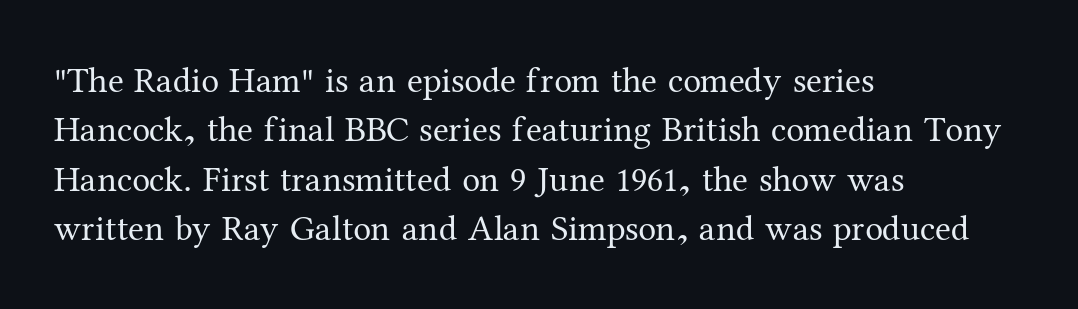
The image shows 36 px regular-weight serif type, upright; set left-aligned, normal line spacing (1.37x), normal letter spacing, not underlined; medium stroke contrast and a medium x-height.
